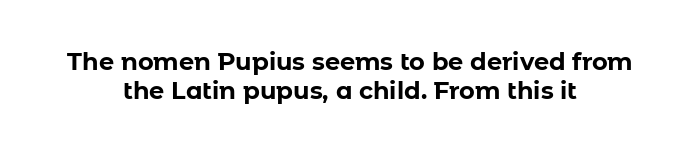
The image shows 24 px bold type, upright; set centered, line spacing 1.2x, normal letter spacing, not underlined.
